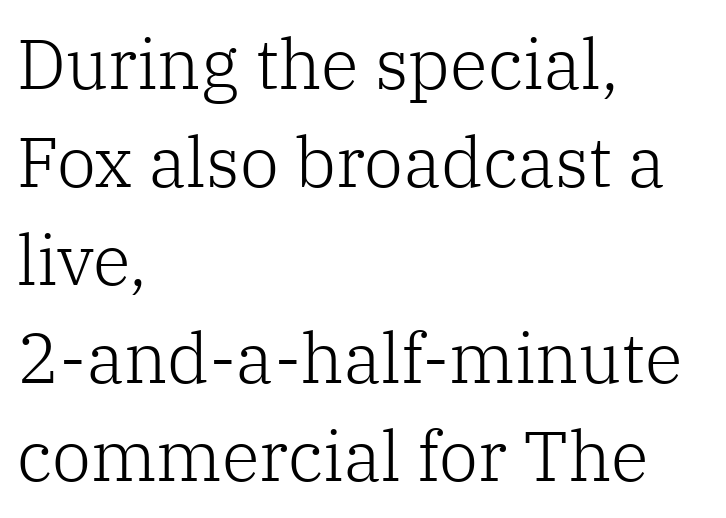
{"serif": "yes", "italic": "no", "bold": "no", "weight": "light", "width": "normal", "stroke_contrast": "low", "x_height": "medium", "monospaced": "no", "underline": "no", "align": "left", "line_spacing": "normal", "line_spacing_ratio": 1.4, "letter_spacing": "normal", "letter_spacing_em": 0.0, "glyph_px": 70}
